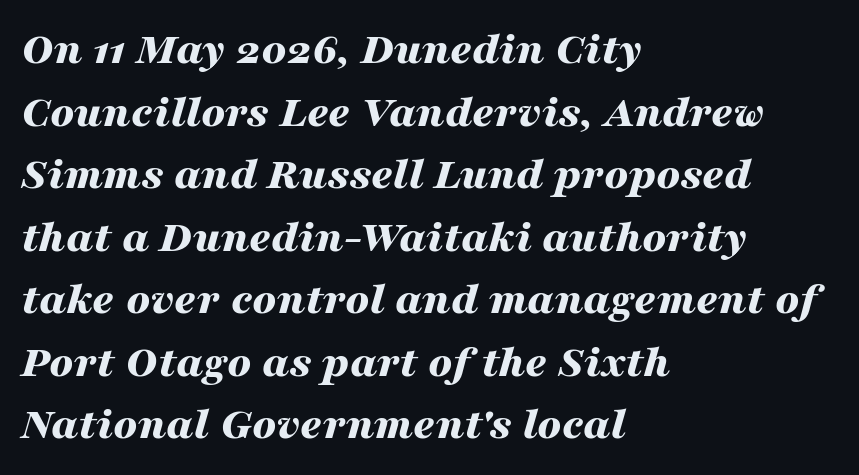
{"italic": "yes", "lean": "right", "slant_degrees": 16, "bold": "yes", "weight": "bold", "width": "wide", "stroke_contrast": "medium", "x_height": "medium", "monospaced": "no", "underline": "no", "align": "left", "line_spacing": "normal", "line_spacing_ratio": 1.33, "letter_spacing": "normal", "letter_spacing_em": 0.0, "glyph_px": 47}
